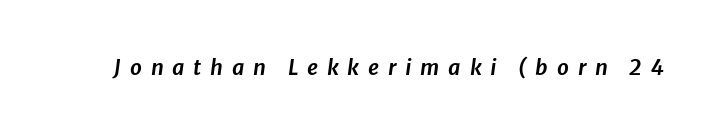
The image shows 21 px text type, italic (leaning right); set unusually wide letter spacing (+0.42 em), not underlined.
